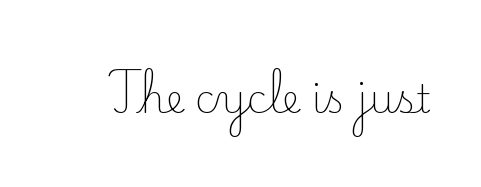
{"serif": "yes", "italic": "no", "bold": "no", "weight": "light", "width": "normal", "stroke_contrast": "low", "x_height": "small", "monospaced": "no", "underline": "no", "letter_spacing": "normal", "letter_spacing_em": 0.0, "glyph_px": 39}
